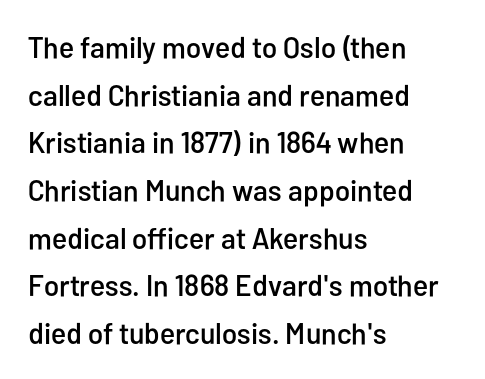
Q: Is the text italic (slanted)? A: No, it is upright.
Q: Is the typeface a serif or a sans-serif typeface? A: Sans-serif.
Q: Is the text underlined? A: No.
Q: How is the paragraph aligned? A: Left-aligned.
Q: Is the spacing between letters normal or unusually wide? A: Normal.
Q: Is the spacing between lines tight, normal or loose? A: Normal.
Q: Width (condensed, normal, or wide)? A: Condensed.
Q: Stroke contrast? A: Low.
Q: x-height? A: Medium.
Q: Monospaced? A: No.
